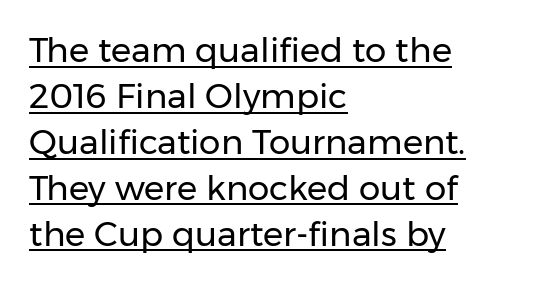
Unlike a traditional serif, this face leaves its strokes unadorned. The letterforms sit at book weight or below. The rendering uses natural spacing where letterforms have individual widths. The specimen reads as upright at a glance.
